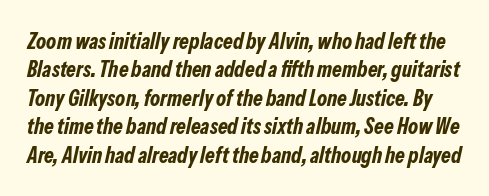
The image shows 22 px bold type, italic (leaning right); set normal line spacing (1.29x), normal letter spacing, not underlined.
